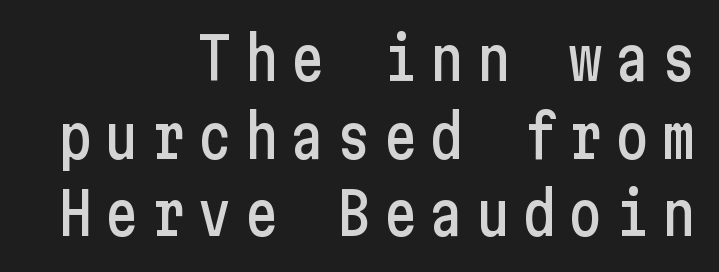
Honestly, the row spacing looks completely unremarkable. A flush-right, rag-left setting is used for this passage. Grotesque or geometric, the face here clearly has no serifs. Type without underlining.
